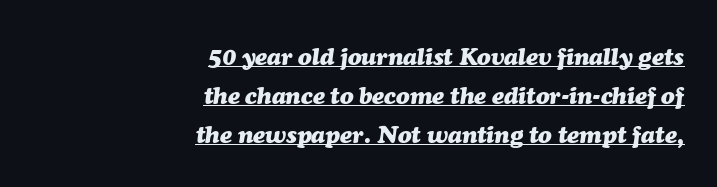
Q: Is the text bold? A: Yes.
Q: Is the text italic (slanted)? A: Yes, it leans right by about 7 degrees.
Q: Is the text underlined? A: Yes.
Q: How is the paragraph aligned? A: Right-aligned.
Q: Is the spacing between letters normal or unusually wide? A: Normal.
Q: Is the spacing between lines tight, normal or loose? A: Normal.
